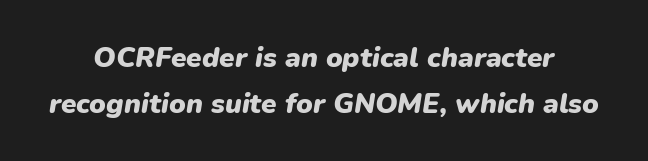
The specimen reads as italic at a glance. Caption: bold face, heavy strokes. Tracking value appears to be zero — textbook default spacing. Note the varied advance widths — an 'i' is clearly narrower than an 'm'. The zone under the glyphs is completely vacant.
